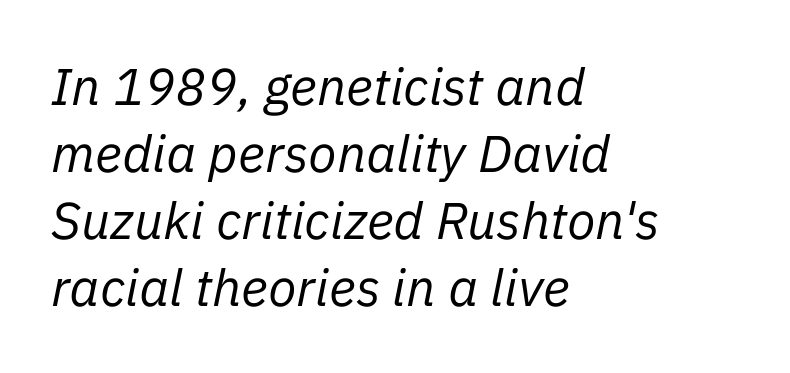
The image shows 52 px regular-weight type, italic (leaning right); set left-aligned, normal line spacing (1.29x), normal letter spacing, not underlined; low stroke contrast and a medium x-height.
